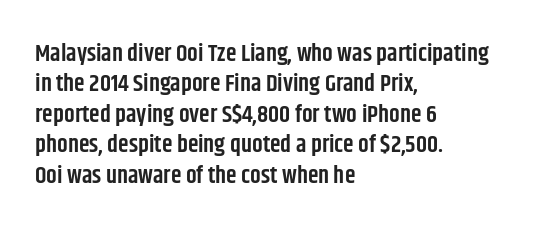
The image shows 24 px text type, upright; set left-aligned, normal line spacing (1.27x), normal letter spacing, not underlined.
